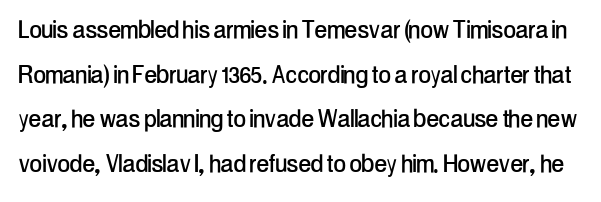
{"serif": "no", "italic": "no", "width": "condensed", "stroke_contrast": "low", "x_height": "medium", "monospaced": "no", "underline": "no", "line_spacing": "normal", "line_spacing_ratio": 1.49, "letter_spacing": "normal", "letter_spacing_em": 0.0, "glyph_px": 30}
